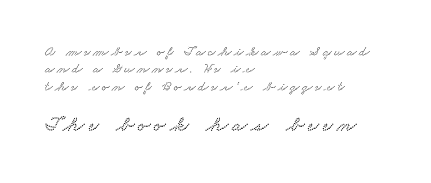
Q: Is the text underlined? A: No.
Q: How is the paragraph aligned? A: Left-aligned.
Q: Which block of text is set in a larger size, the first (top) or the second (bottom)? A: The second (bottom) one.
